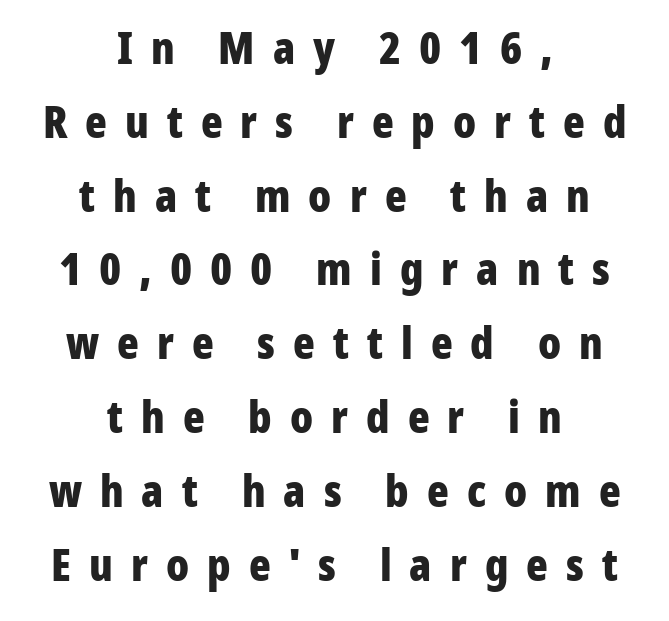
{"serif": "no", "italic": "no", "bold": "yes", "weight": "bold", "width": "condensed", "stroke_contrast": "low", "x_height": "medium", "monospaced": "no", "underline": "no", "align": "center", "line_spacing": "normal", "line_spacing_ratio": 1.64, "letter_spacing": "wide", "letter_spacing_em": 0.4, "glyph_px": 45}
